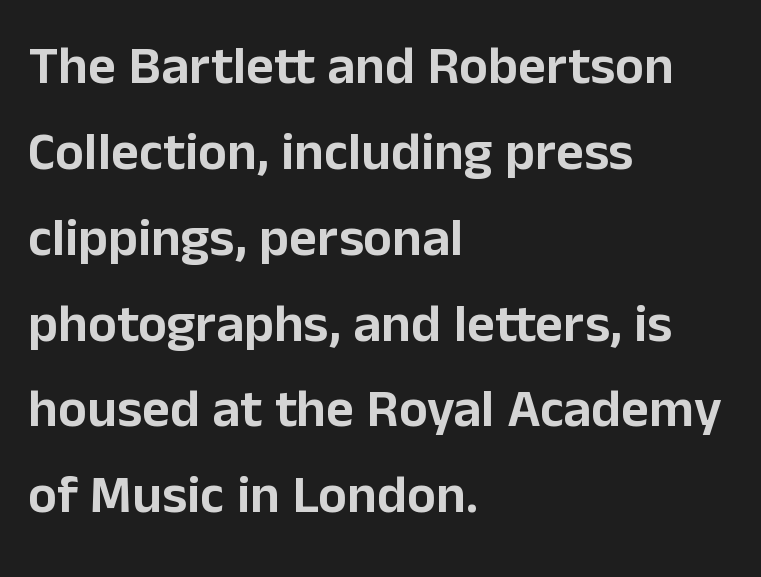
The image shows 54 px sans-serif type, upright; set left-aligned, normal line spacing (1.59x), normal letter spacing, not underlined; low stroke contrast and a medium x-height.
